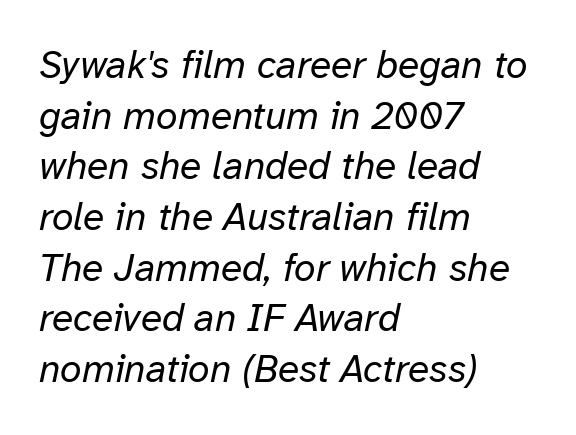
Q: Is the text bold? A: No.
Q: Is the text italic (slanted)? A: Yes, it leans right by about 12 degrees.
Q: Is the text underlined? A: No.
Q: How is the paragraph aligned? A: Left-aligned.
Q: Is the spacing between letters normal or unusually wide? A: Normal.
Q: Is the spacing between lines tight, normal or loose? A: Normal.
Q: Width (condensed, normal, or wide)? A: Normal.
Q: Stroke contrast? A: Low.
Q: x-height? A: Medium.
Q: Monospaced? A: No.
